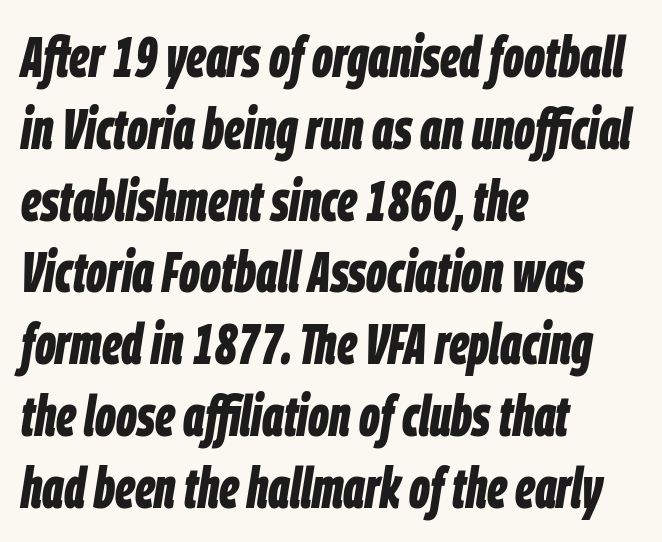
{"italic": "yes", "lean": "right", "slant_degrees": 9, "bold": "yes", "weight": "bold", "width": "condensed", "stroke_contrast": "low", "x_height": "large", "monospaced": "no", "underline": "no", "align": "left", "line_spacing": "normal", "line_spacing_ratio": 1.26, "letter_spacing": "normal", "letter_spacing_em": 0.0, "glyph_px": 57}
